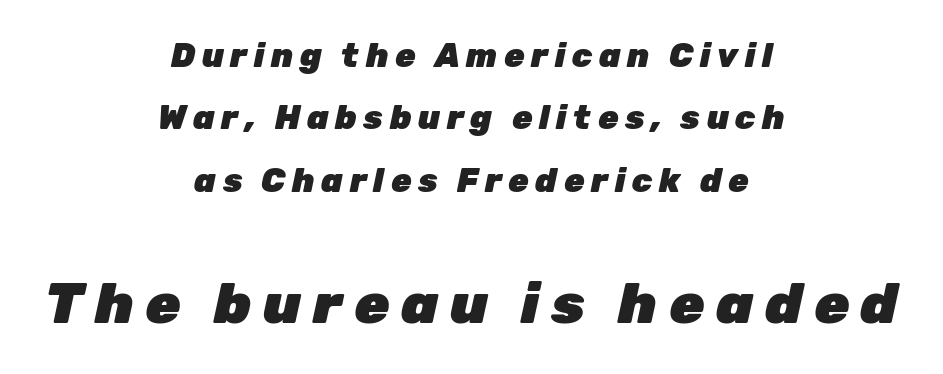
{"italic": "yes", "lean": "right", "slant_degrees": 12, "bold": "yes", "weight": "heavy", "width": "normal", "stroke_contrast": "low", "x_height": "medium", "monospaced": "no", "underline": "no", "align": "center", "line_spacing_ratio": 1.89, "letter_spacing": "wide", "letter_spacing_em": 0.2, "larger_block": "second", "size_ratio": 1.73, "glyph_px": 57}
